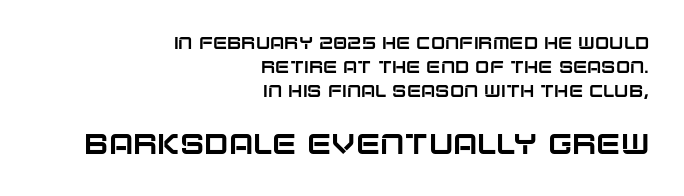
Q: Is the text italic (slanted)? A: No, it is upright.
Q: Is the typeface a serif or a sans-serif typeface? A: Sans-serif.
Q: Is the text underlined? A: No.
Q: How is the paragraph aligned? A: Right-aligned.
Q: Is the spacing between letters normal or unusually wide? A: Normal.
Q: Is the spacing between lines tight, normal or loose? A: Normal.
Q: Which block of text is set in a larger size, the first (top) or the second (bottom)? A: The second (bottom) one.
Q: Width (condensed, normal, or wide)? A: Normal.
Q: Stroke contrast? A: Low.
Q: x-height? A: Large.
Q: Monospaced? A: No.
